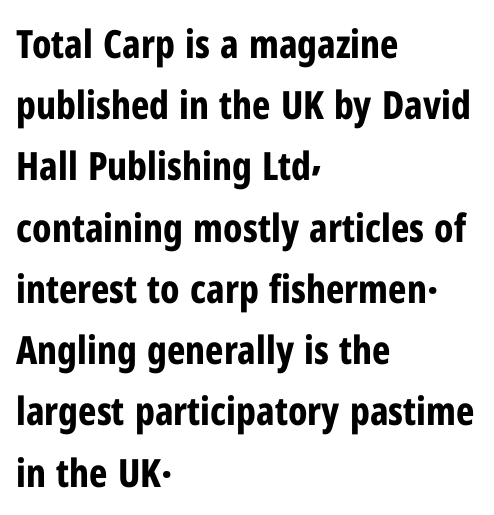
A full-strength bold gives these letters their thick strokes. The rendering uses natural spacing where letterforms have individual widths. This sample uses plain, unmodified letter spacing. This rendering uses left alignment, leaving the right contour irregular. The font family rendered here belongs to the sans-serif group.
